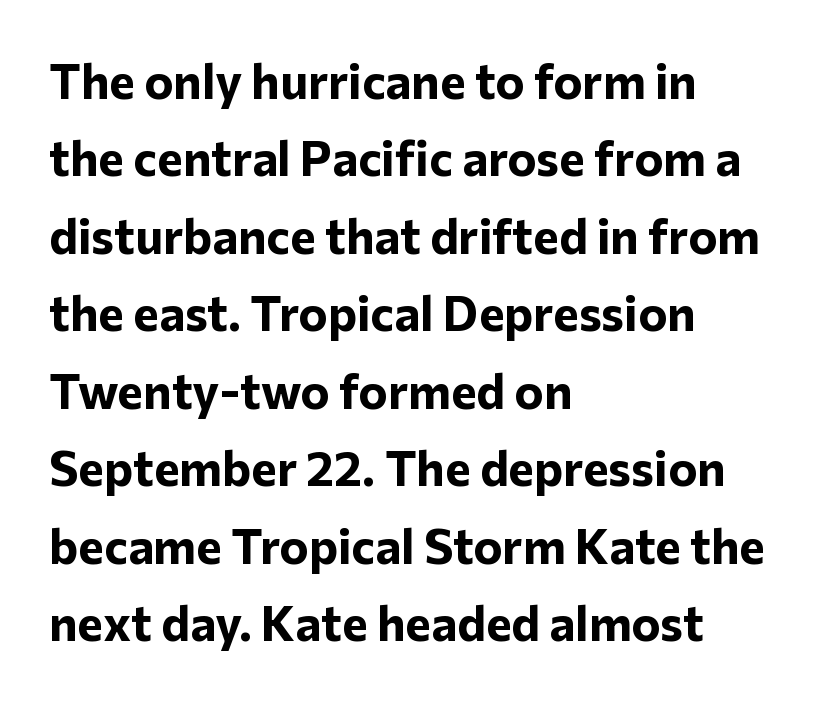
The image shows 49 px bold sans-serif type, upright; set left-aligned, normal line spacing (1.58x), normal letter spacing, not underlined; low stroke contrast and a medium x-height.
